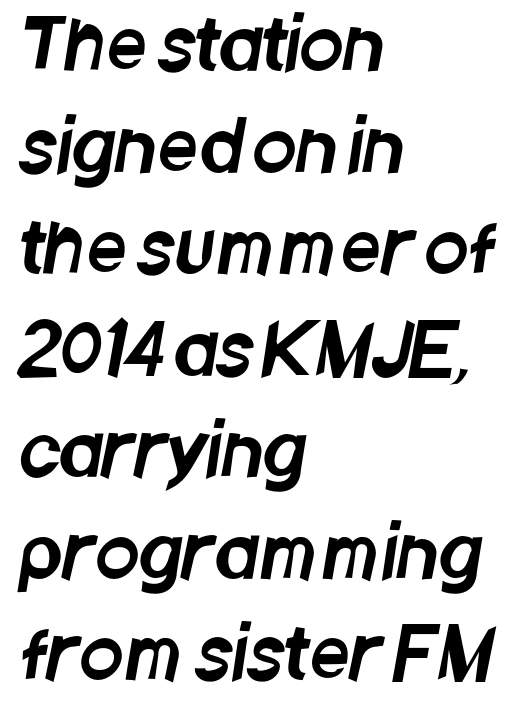
{"serif": "no", "width": "condensed", "stroke_contrast": "low", "x_height": "large", "monospaced": "no", "underline": "no", "align": "left", "line_spacing": "normal", "line_spacing_ratio": 1.43, "letter_spacing": "normal", "letter_spacing_em": 0.0, "glyph_px": 71}
